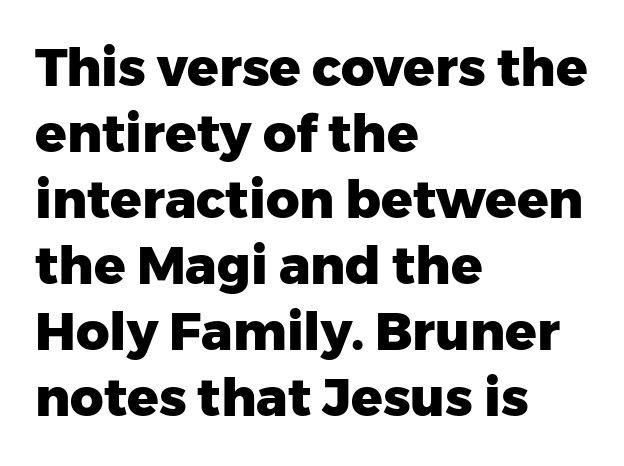
Typeset ragged right — the left edge is the straight one. Quick note: not italic, upright. Honestly, there is no underline to notice here at all. Typographic density is high because the face is bold. Observe the ordinary spacing: letters are neighbours, not strangers.
